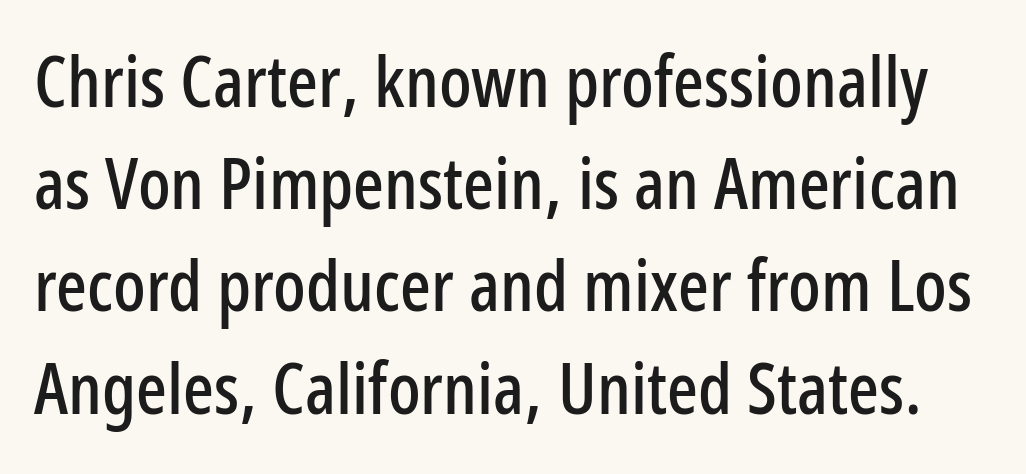
Students, note that the glyphs here touch the page at normal intervals. Nothing sits at the stroke ends, so this counts as sans-serif. Has an underline been added? It has not. Every character sits straight up, as roman type does. Students, observe: this is what conventionally led text looks like. A typesetter would call this proportional, since set widths differ per character.
